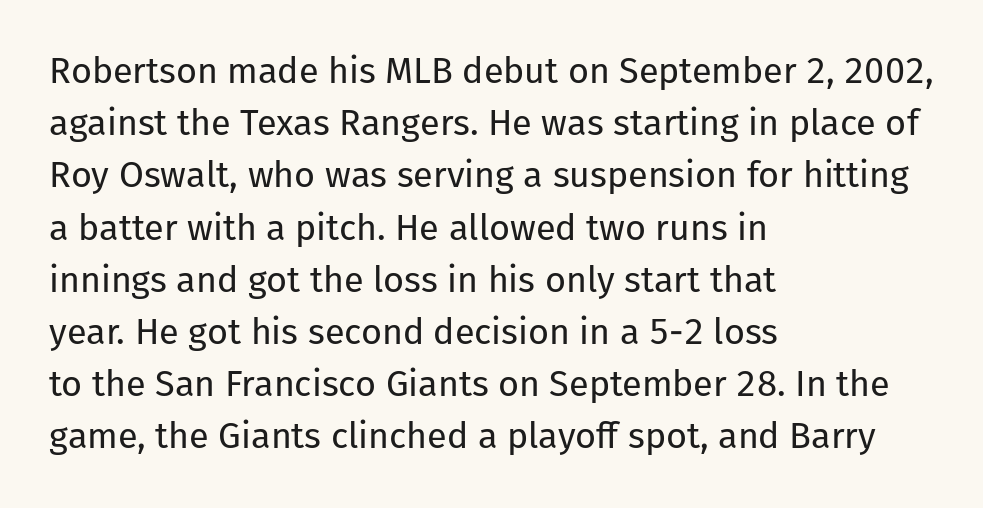
Descenders are the only things crossing below the line. A normal amount of white space separates one row of letters from the next. Ascenders rise straight up at ninety degrees. The compositor pushed each line to the left boundary. Stems here are at most as thick as an everyday book face.
